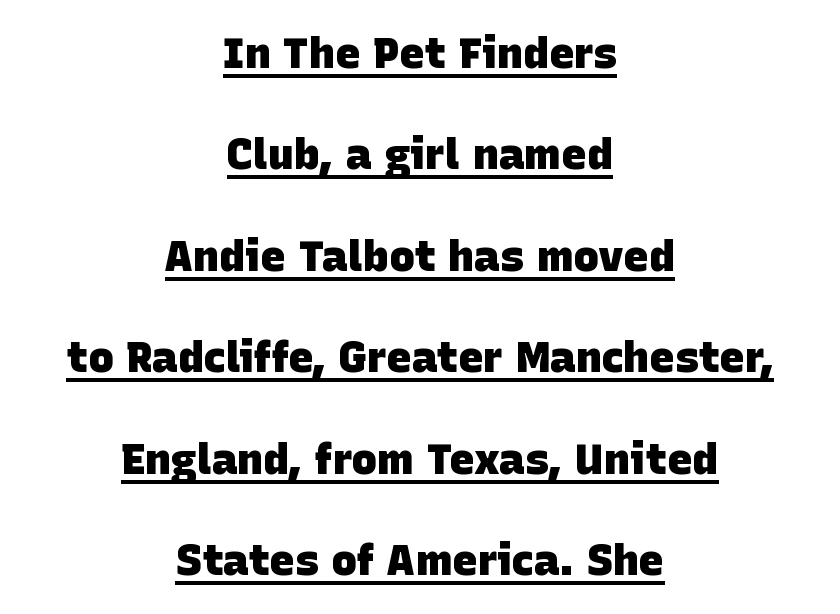
Serifs: no, the terminals of the letterforms are clean. Check the space under the baseline: a stroke is drawn there. Spacing verdict: proportional, widths tailored to each character. Visually the block forms a symmetrical silhouette, jagged on both flanks. Rows of type keep a wide berth in the vertical direction.
